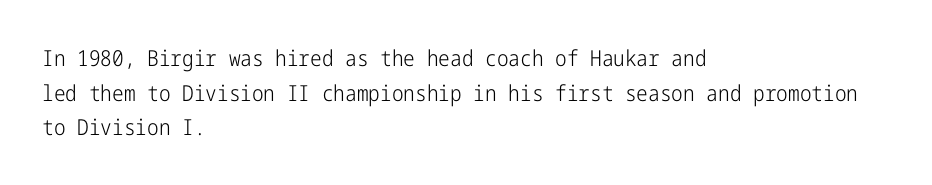
The image shows 22 px text type, upright; set left-aligned, normal line spacing (1.57x), normal letter spacing, not underlined.
